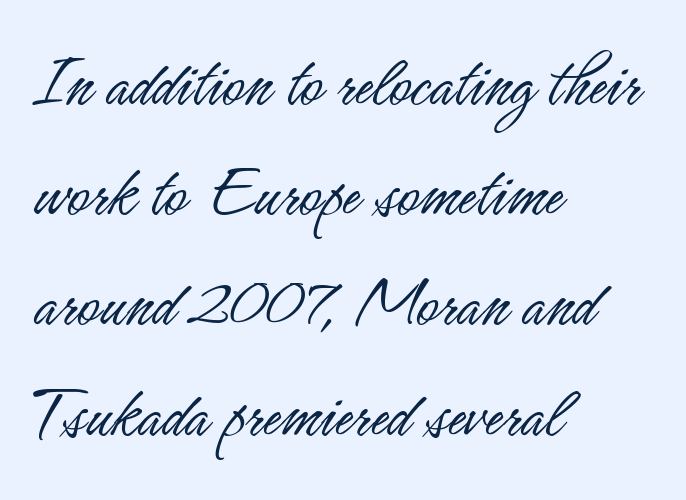
The specimen omits any rule beneath the text block's lines. Is the stroke heavy? The answer is a plain regular-or-lighter. Caption: multi-line text, flush left, ragged right. In terms of letterform style, serifs are entirely absent. How are the letters spaced? Ordinarily, with no added tracking.
